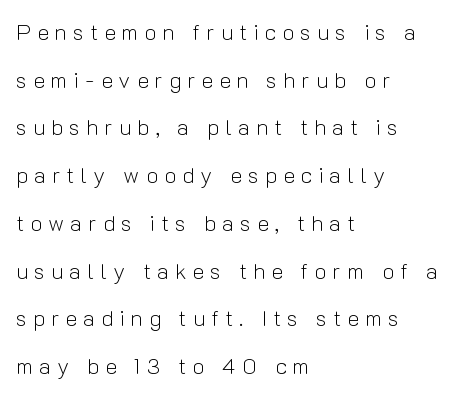
Leading is clearly above the norm, producing a sparse column. Any mark beneath the type? The region is blank. The font is comparable to plain body text, perhaps lighter. In CSS terms this would be text-align: left.
